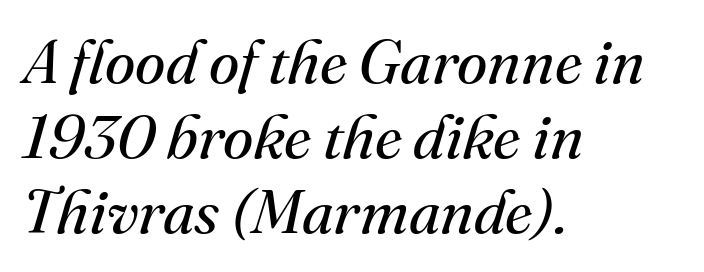
This rendering employs a face with finishing strokes, i.e., a serif. Honestly, there is no underline to notice here at all. Line beginnings align vertically; line endings do not. These lines were composed using italics.
